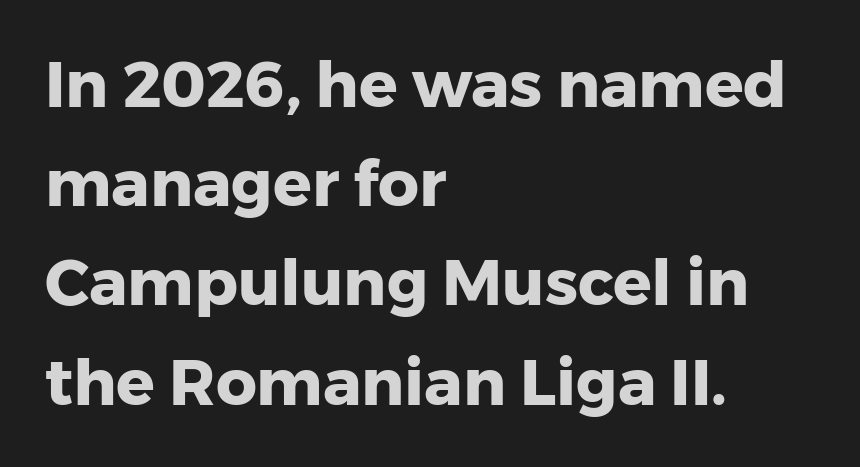
The image shows 64 px heavy sans-serif type, upright; set left-aligned, normal line spacing (1.55x), normal letter spacing, not underlined; low stroke contrast and a medium x-height.
